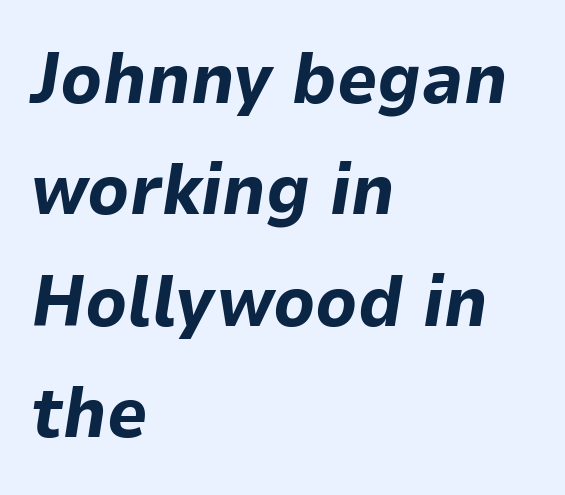
{"italic": "yes", "lean": "right", "slant_degrees": 9, "bold": "yes", "weight": "bold", "width": "normal", "stroke_contrast": "low", "x_height": "medium", "monospaced": "no", "underline": "no", "align": "left", "line_spacing": "normal", "line_spacing_ratio": 1.57, "letter_spacing": "normal", "letter_spacing_em": 0.0, "glyph_px": 71}
